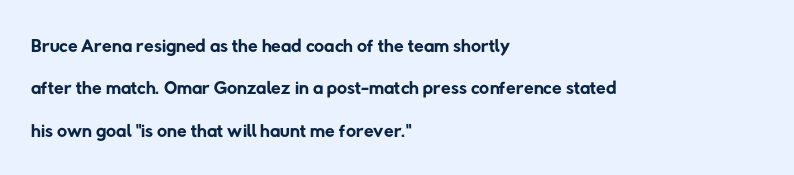
Q: Is the text bold? A: No.
Q: Is the typeface a serif or a sans-serif typeface? A: Sans-serif.
Q: Is the text underlined? A: No.
Q: How is the paragraph aligned? A: Left-aligned.
Q: Is the spacing between letters normal or unusually wide? A: Normal.
Q: Is the spacing between lines tight, normal or loose? A: Normal.
Q: Width (condensed, normal, or wide)? A: Normal.
Q: Stroke contrast? A: Low.
Q: x-height? A: Medium.
Q: Monospaced? A: No.
